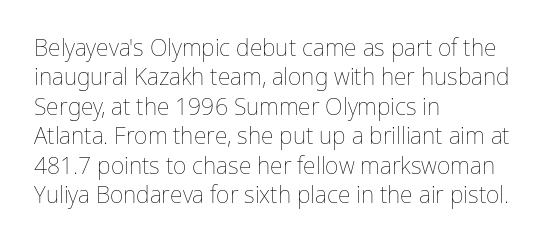
It's the straight-up-and-down kind of type. The face used here is rendered with its standard letterfit. The setting favours the left margin, as ordinary paragraphs usually do. This is not heavy type; no bold has been used. Interline gaps are of average width in this sample.
